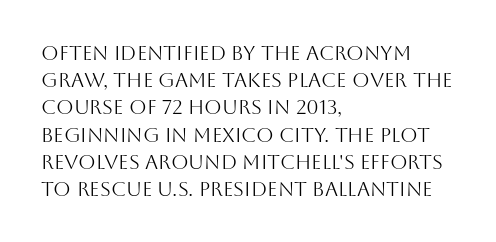
Q: Is the text bold? A: No.
Q: Is the text italic (slanted)? A: No, it is upright.
Q: Is the text underlined? A: No.
Q: How is the paragraph aligned? A: Left-aligned.
Q: Is the spacing between letters normal or unusually wide? A: Normal.
Q: Is the spacing between lines tight, normal or loose? A: Normal.
